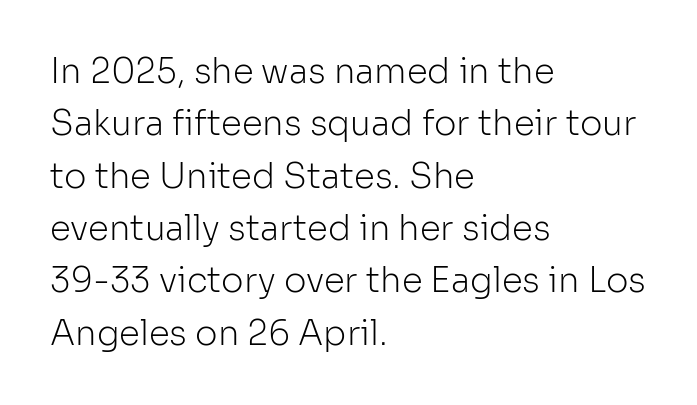
Q: Is the text bold? A: No.
Q: Is the text italic (slanted)? A: No, it is upright.
Q: Is the typeface a serif or a sans-serif typeface? A: Sans-serif.
Q: Is the text underlined? A: No.
Q: How is the paragraph aligned? A: Left-aligned.
Q: Is the spacing between letters normal or unusually wide? A: Normal.
Q: Is the spacing between lines tight, normal or loose? A: Normal.
Q: Width (condensed, normal, or wide)? A: Normal.
Q: Stroke contrast? A: Low.
Q: x-height? A: Medium.
Q: Monospaced? A: No.
